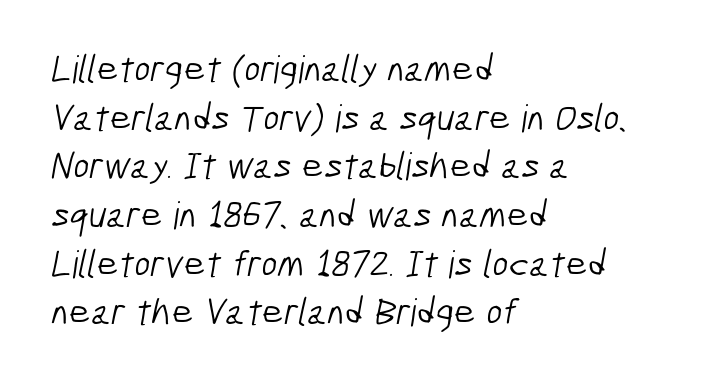
Character widths vary here, with narrow letters taking less room than wide ones. Font category for this specimen: sans-serif. Weight: in the light-to-regular range. The baseline area is clear. Whoever set this chose a conventional vertical rhythm.
